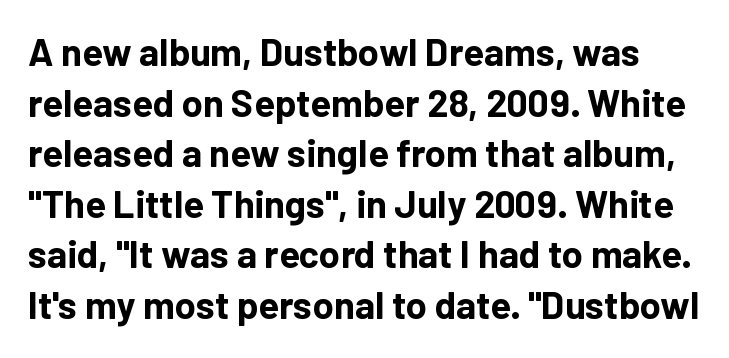
Q: Is the text bold? A: Yes.
Q: Is the text italic (slanted)? A: No, it is upright.
Q: Is the typeface a serif or a sans-serif typeface? A: Sans-serif.
Q: Is the text underlined? A: No.
Q: Is the spacing between letters normal or unusually wide? A: Normal.
Q: Is the spacing between lines tight, normal or loose? A: Normal.
Q: Width (condensed, normal, or wide)? A: Normal.
Q: Stroke contrast? A: Low.
Q: x-height? A: Medium.
Q: Monospaced? A: No.
